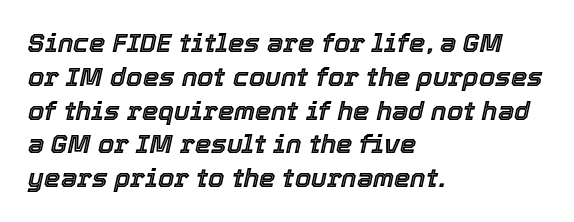
The image shows 26 px text type, italic (leaning right); set left-aligned, normal line spacing (1.3x), normal letter spacing, not underlined.
